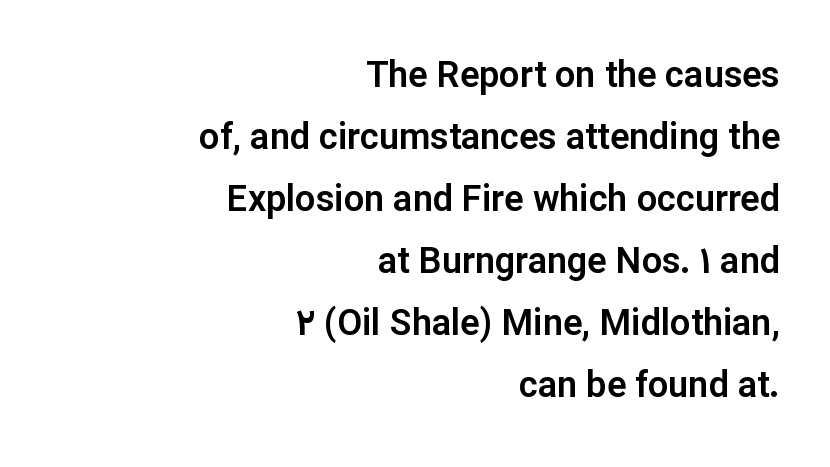
{"serif": "no", "italic": "no", "width": "normal", "stroke_contrast": "low", "x_height": "medium", "monospaced": "no", "underline": "no", "align": "right", "line_spacing_ratio": 1.72, "letter_spacing": "normal", "letter_spacing_em": 0.0, "glyph_px": 36}
